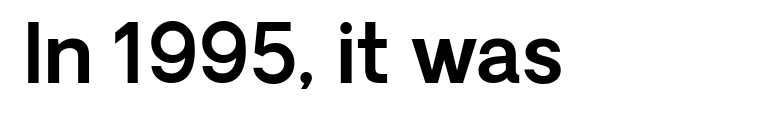
Q: Is the text italic (slanted)? A: No, it is upright.
Q: Is the typeface a serif or a sans-serif typeface? A: Sans-serif.
Q: Is the text underlined? A: No.
Q: Is the spacing between letters normal or unusually wide? A: Normal.
Q: Width (condensed, normal, or wide)? A: Normal.
Q: x-height? A: Medium.
Q: Monospaced? A: No.
